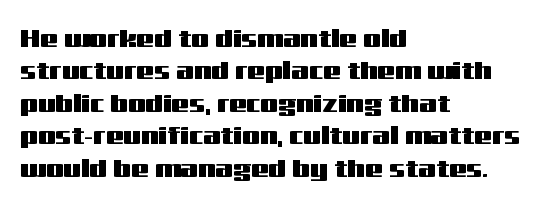
Is there much room between lines? A standard amount, neither cramped nor airy. The passage shown is not underscored anywhere. Visually the block forms a straight wall on the left and a jagged coastline on the right. The lettering holds an erect, upright posture throughout. This rendering leaves character spacing at its baseline value.
